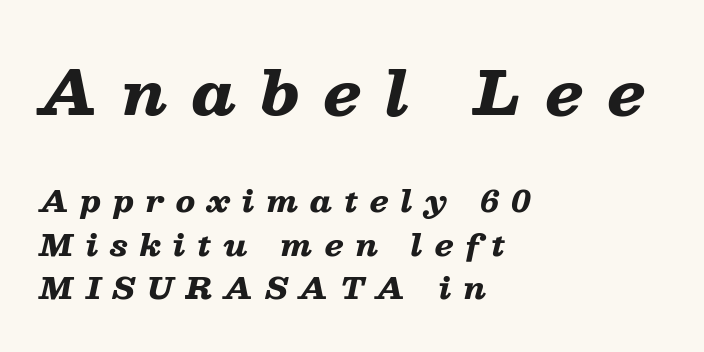
{"italic": "yes", "lean": "right", "slant_degrees": 13, "bold": "yes", "weight": "heavy", "width": "wide", "stroke_contrast": "low", "x_height": "medium", "monospaced": "no", "underline": "no", "align": "left", "line_spacing": "normal", "line_spacing_ratio": 1.44, "letter_spacing": "wide", "letter_spacing_em": 0.4, "larger_block": "first", "size_ratio": 2.0, "glyph_px": 60}
